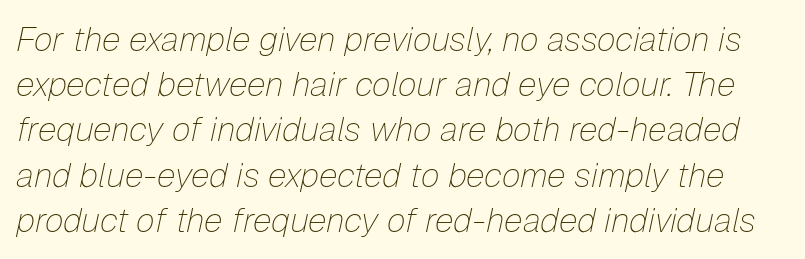
The image shows 34 px thin type, italic (leaning right); set normal line spacing (1.33x), normal letter spacing, not underlined; low stroke contrast and a medium x-height.
